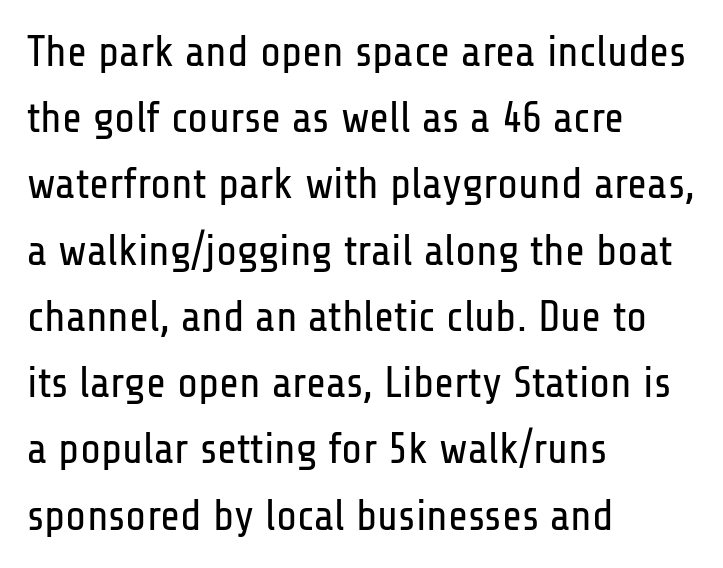
Q: Is the text bold? A: No.
Q: Is the text italic (slanted)? A: No, it is upright.
Q: Is the typeface a serif or a sans-serif typeface? A: Sans-serif.
Q: Is the text underlined? A: No.
Q: How is the paragraph aligned? A: Left-aligned.
Q: Is the spacing between letters normal or unusually wide? A: Normal.
Q: Is the spacing between lines tight, normal or loose? A: Normal.
Q: Width (condensed, normal, or wide)? A: Condensed.
Q: Stroke contrast? A: Low.
Q: x-height? A: Medium.
Q: Monospaced? A: No.
